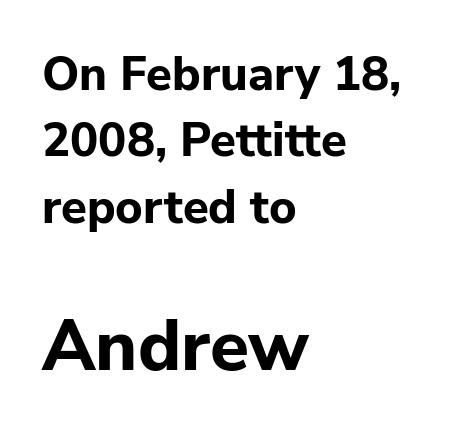
{"serif": "no", "italic": "no", "bold": "yes", "weight": "bold", "width": "normal", "stroke_contrast": "low", "x_height": "medium", "monospaced": "no", "underline": "no", "align": "left", "line_spacing": "normal", "line_spacing_ratio": 1.41, "letter_spacing": "normal", "letter_spacing_em": 0.0, "larger_block": "second", "size_ratio": 1.51, "glyph_px": 71}
